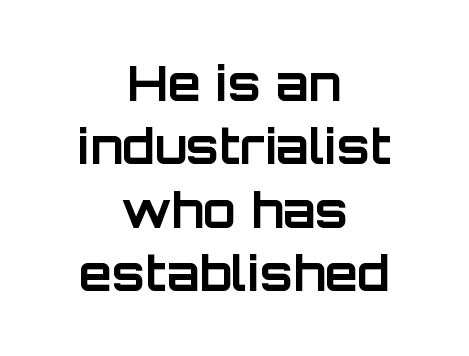
Q: Is the text bold? A: Yes.
Q: Is the text italic (slanted)? A: No, it is upright.
Q: Is the typeface a serif or a sans-serif typeface? A: Sans-serif.
Q: Is the text underlined? A: No.
Q: How is the paragraph aligned? A: Centered.
Q: Is the spacing between letters normal or unusually wide? A: Normal.
Q: Is the spacing between lines tight, normal or loose? A: Normal.
Q: Width (condensed, normal, or wide)? A: Normal.
Q: Stroke contrast? A: Low.
Q: x-height? A: Large.
Q: Monospaced? A: No.
